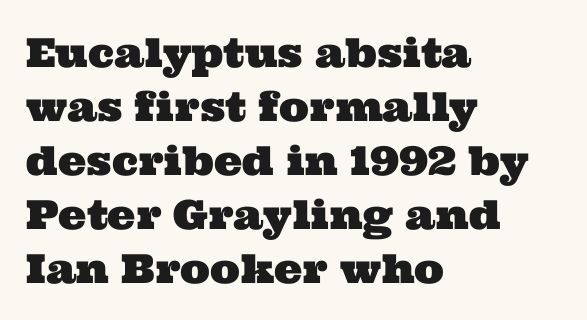
Honestly, there is no underline to notice here at all. Looks like regular typesetting: each glyph gets only the width it needs. The horizontal fit of the characters is conventional and even. A typesetter would label this face a serif. Compared with a centered layout, this one pins lines to the left instead. Vertically, the passage feels balanced, rows spaced as you'd expect.
